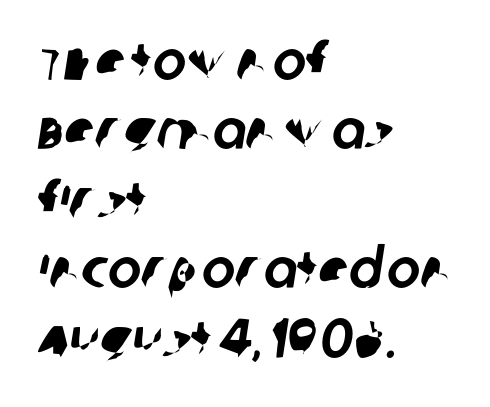
{"serif": "no", "width": "normal", "stroke_contrast": "low", "x_height": "large", "monospaced": "no", "underline": "no", "align": "left", "line_spacing_ratio": 1.24, "letter_spacing": "normal", "letter_spacing_em": 0.0, "glyph_px": 56}
